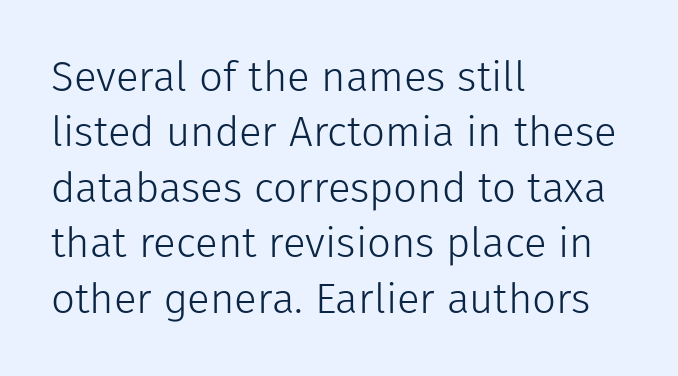
Q: Is the text bold? A: No.
Q: Is the text italic (slanted)? A: No, it is upright.
Q: Is the typeface a serif or a sans-serif typeface? A: Sans-serif.
Q: Is the text underlined? A: No.
Q: How is the paragraph aligned? A: Left-aligned.
Q: Is the spacing between letters normal or unusually wide? A: Normal.
Q: Is the spacing between lines tight, normal or loose? A: Normal.
Q: Width (condensed, normal, or wide)? A: Normal.
Q: Stroke contrast? A: Low.
Q: x-height? A: Medium.
Q: Monospaced? A: No.
